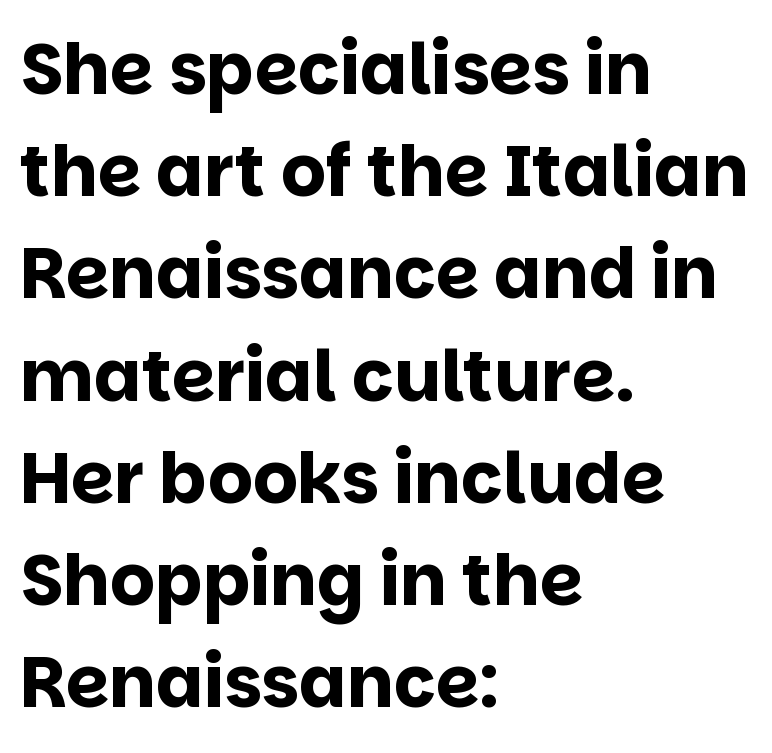
{"serif": "no", "italic": "no", "bold": "yes", "weight": "bold", "width": "normal", "stroke_contrast": "low", "x_height": "large", "monospaced": "no", "underline": "no", "align": "left", "line_spacing": "normal", "line_spacing_ratio": 1.46, "letter_spacing": "normal", "letter_spacing_em": 0.0, "glyph_px": 70}
